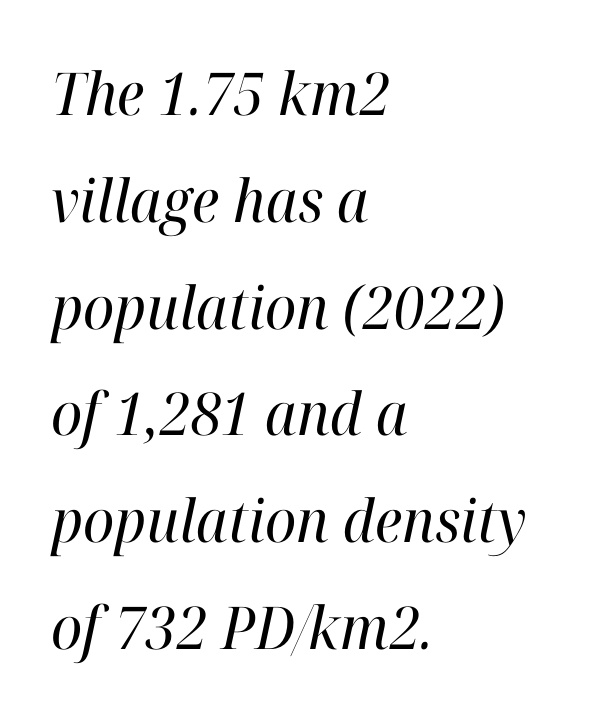
{"serif": "yes", "italic": "yes", "lean": "right", "slant_degrees": 12, "bold": "no", "weight": "regular", "width": "normal", "stroke_contrast": "high", "x_height": "medium", "monospaced": "no", "underline": "no", "align": "left", "line_spacing_ratio": 1.81, "letter_spacing": "normal", "letter_spacing_em": 0.0, "glyph_px": 59}
